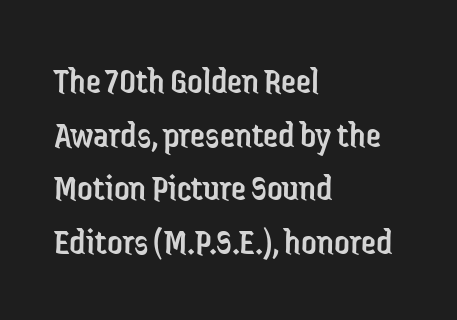
{"serif": "no", "italic": "no", "bold": "no", "weight": "regular", "width": "condensed", "stroke_contrast": "low", "x_height": "medium", "monospaced": "no", "underline": "no", "align": "left", "line_spacing": "normal", "line_spacing_ratio": 1.41, "letter_spacing": "normal", "letter_spacing_em": 0.0, "glyph_px": 38}
